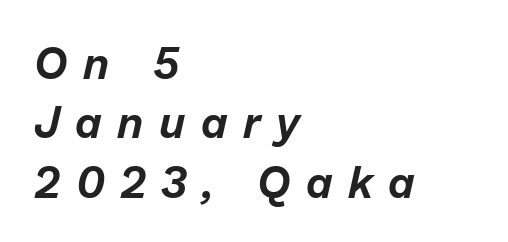
{"italic": "yes", "lean": "right", "slant_degrees": 13, "width": "normal", "stroke_contrast": "low", "x_height": "medium", "monospaced": "no", "underline": "no", "align": "left", "line_spacing": "normal", "line_spacing_ratio": 1.35, "letter_spacing": "wide", "letter_spacing_em": 0.35, "glyph_px": 44}
